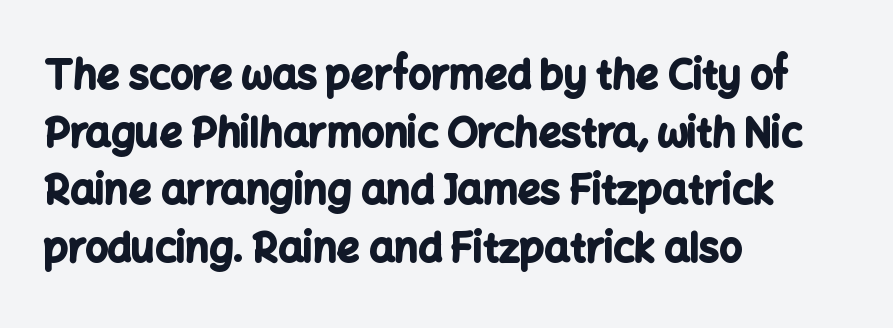
A typesetter would mark this as roman, not italic. Clear beneath every line of the passage. The rows are spaced the way most documents space them. Typeset ragged right — the left edge is the straight one. The line texture is even and compact thanks to regular tracking. Chunky letters — that's bold for sure.
